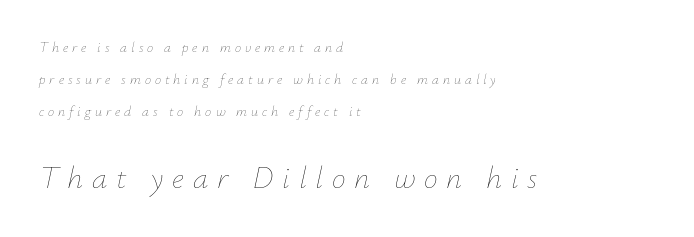
Q: Is the text bold? A: No.
Q: Is the text italic (slanted)? A: Yes, it leans right by about 12 degrees.
Q: Is the text underlined? A: No.
Q: How is the paragraph aligned? A: Left-aligned.
Q: Is the spacing between letters normal or unusually wide? A: Unusually wide.
Q: Is the spacing between lines tight, normal or loose? A: Loose.
Q: Which block of text is set in a larger size, the first (top) or the second (bottom)? A: The second (bottom) one.
Q: Width (condensed, normal, or wide)? A: Normal.
Q: Stroke contrast? A: Low.
Q: x-height? A: Small.
Q: Monospaced? A: No.
